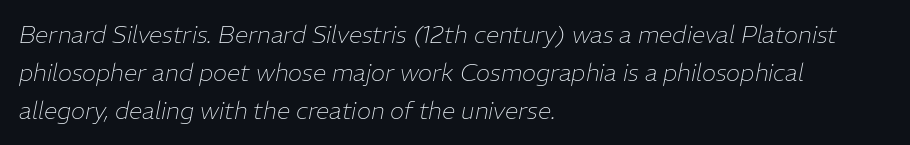
A typesetter would mark this as italic. This reads as an unemphasized weight, regular at the heaviest. Caption: standard tracking, unaltered. Any mark beneath the type? The region is blank. The paragraph shown leans on its left margin.
